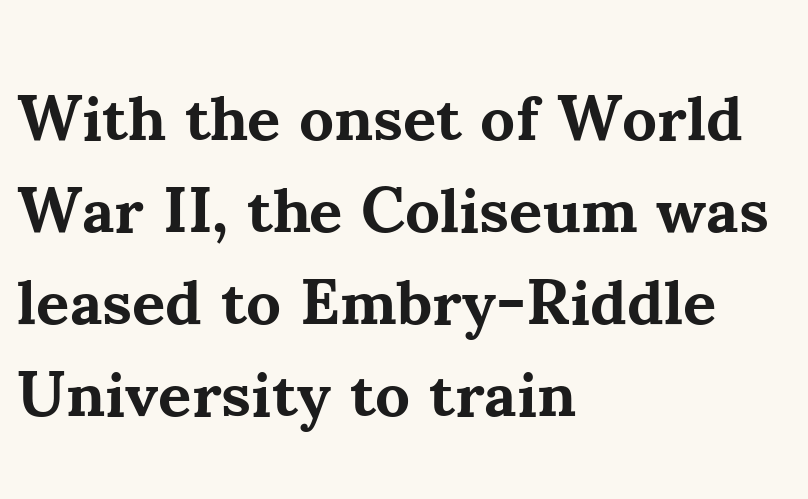
{"serif": "yes", "italic": "no", "bold": "yes", "weight": "bold", "width": "normal", "stroke_contrast": "medium", "x_height": "small", "monospaced": "no", "underline": "no", "align": "left", "line_spacing": "normal", "line_spacing_ratio": 1.44, "letter_spacing": "normal", "letter_spacing_em": 0.0, "glyph_px": 64}
